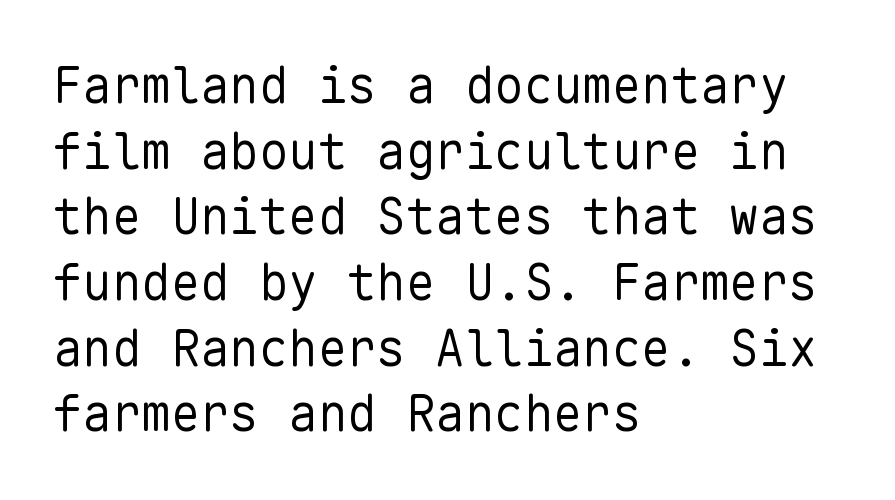
Q: Is the text bold? A: No.
Q: Is the text italic (slanted)? A: No, it is upright.
Q: Is the typeface a serif or a sans-serif typeface? A: Sans-serif.
Q: Is the text underlined? A: No.
Q: How is the paragraph aligned? A: Left-aligned.
Q: Is the spacing between letters normal or unusually wide? A: Normal.
Q: Is the spacing between lines tight, normal or loose? A: Normal.
Q: Width (condensed, normal, or wide)? A: Normal.
Q: Stroke contrast? A: Low.
Q: x-height? A: Medium.
Q: Monospaced? A: Yes.
